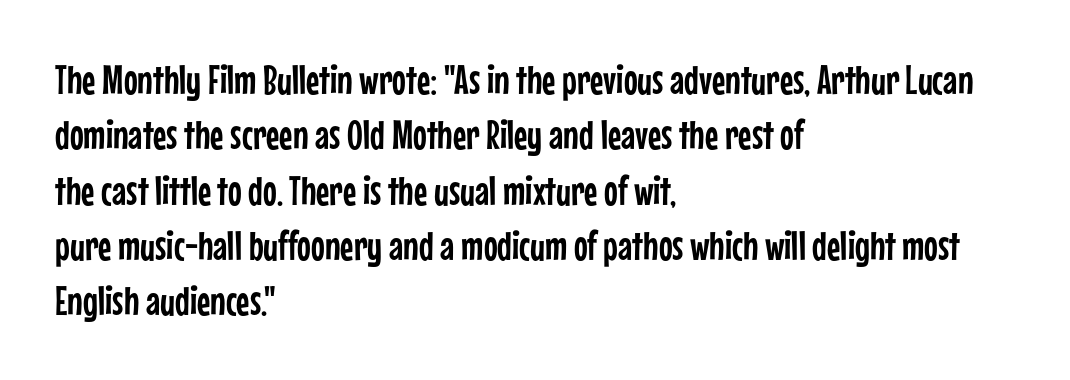
The image shows 41 px condensed sans-serif type, upright; set left-aligned, normal line spacing (1.35x), normal letter spacing, not underlined; low stroke contrast and a medium x-height.
